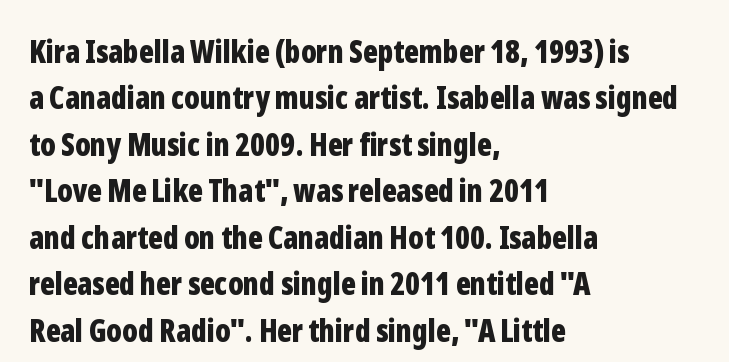
Plenty of ink on the page — the face is bold. Check where the strokes stop: nothing finishes them off — pure sans. Does the copy run flush right? No — it runs flush left. Each letter keeps its own natural width here, so spacing adapts to shape. Regular leading. Quick note: underline off.
